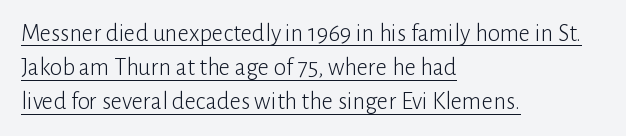
Q: Is the text bold? A: No.
Q: Is the text italic (slanted)? A: No, it is upright.
Q: Is the text underlined? A: Yes.
Q: How is the paragraph aligned? A: Left-aligned.
Q: Is the spacing between letters normal or unusually wide? A: Normal.
Q: Is the spacing between lines tight, normal or loose? A: Normal.
